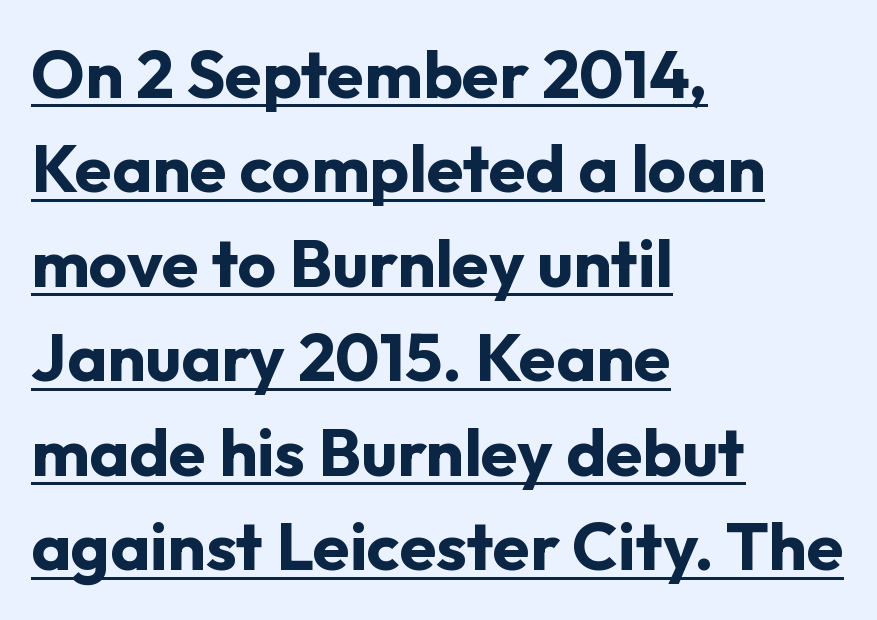
Q: Is the text bold? A: Yes.
Q: Is the text italic (slanted)? A: No, it is upright.
Q: Is the typeface a serif or a sans-serif typeface? A: Sans-serif.
Q: Is the text underlined? A: Yes.
Q: How is the paragraph aligned? A: Left-aligned.
Q: Is the spacing between letters normal or unusually wide? A: Normal.
Q: Is the spacing between lines tight, normal or loose? A: Normal.
Q: Width (condensed, normal, or wide)? A: Normal.
Q: Stroke contrast? A: Low.
Q: x-height? A: Medium.
Q: Monospaced? A: No.
